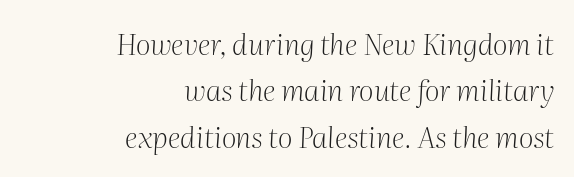
{"serif": "yes", "italic": "yes", "lean": "right", "slant_degrees": 2, "bold": "no", "weight": "light", "width": "normal", "stroke_contrast": "medium", "x_height": "medium", "monospaced": "no", "underline": "no", "align": "right", "line_spacing": "normal", "line_spacing_ratio": 1.6, "letter_spacing": "normal", "letter_spacing_em": 0.0, "glyph_px": 29}
